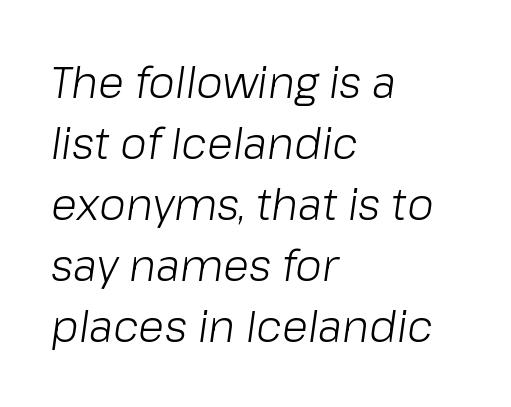
{"italic": "yes", "lean": "right", "slant_degrees": 8, "bold": "no", "weight": "light", "width": "normal", "stroke_contrast": "low", "x_height": "medium", "monospaced": "no", "underline": "no", "align": "left", "line_spacing": "normal", "line_spacing_ratio": 1.42, "letter_spacing": "normal", "letter_spacing_em": 0.0, "glyph_px": 43}
